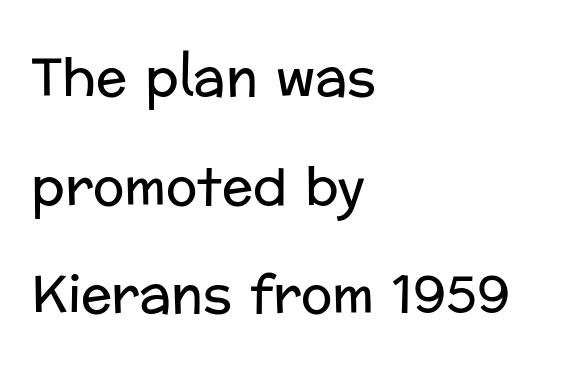
The passage is arranged the way most books set body copy — flush left. Nobody touched the tracking dial on this one. Note: no serifs on the glyphs. Spacing verdict: proportional, widths tailored to each character. Italic? Not at all — the glyphs are vertical. No heavy texture on the line: the type isn't bold.
